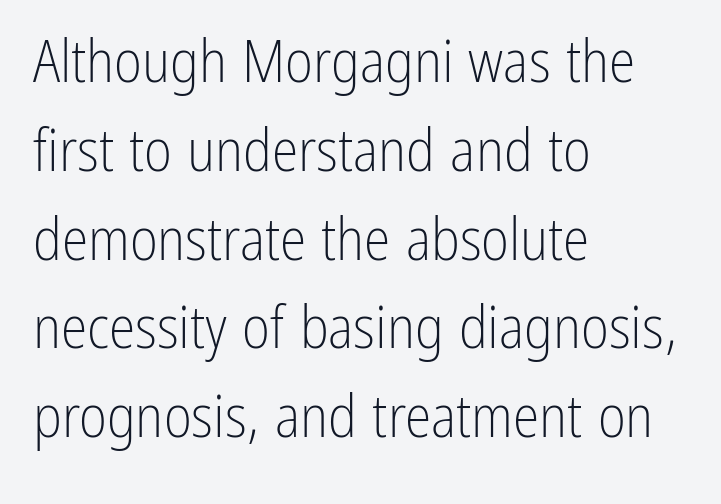
Compared with typical paragraphs, the rows here are spaced about the same. A typesetter would mark this as roman, not italic. Reading down the block, your eye returns to a fixed left position each line. Is this a fixed-width face? No — the glyphs have proportional, varying widths. Bare-footed words on every line. The line texture is even and compact thanks to regular tracking.
